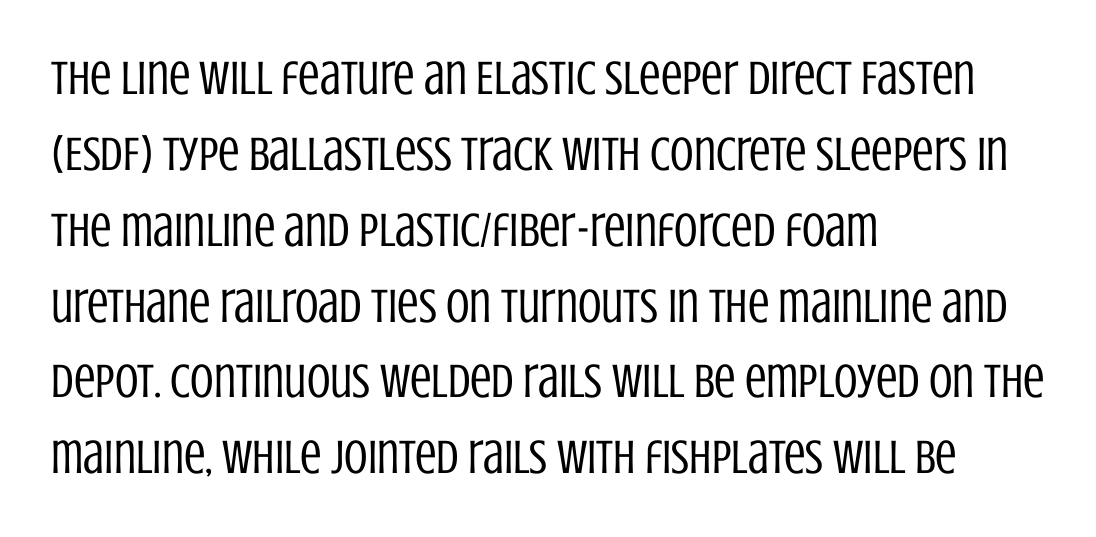
Q: Is the text bold? A: No.
Q: Is the text italic (slanted)? A: No, it is upright.
Q: Is the typeface a serif or a sans-serif typeface? A: Sans-serif.
Q: Is the text underlined? A: No.
Q: How is the paragraph aligned? A: Left-aligned.
Q: Is the spacing between letters normal or unusually wide? A: Normal.
Q: Is the spacing between lines tight, normal or loose? A: Normal.
Q: Width (condensed, normal, or wide)? A: Condensed.
Q: Stroke contrast? A: Low.
Q: x-height? A: Large.
Q: Monospaced? A: No.
